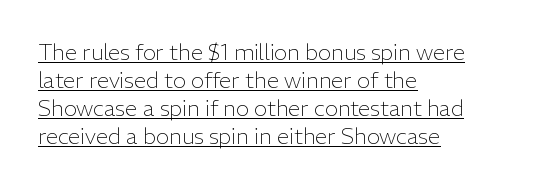
Q: Is the text bold? A: No.
Q: Is the text italic (slanted)? A: No, it is upright.
Q: Is the text underlined? A: Yes.
Q: How is the paragraph aligned? A: Left-aligned.
Q: Is the spacing between letters normal or unusually wide? A: Normal.
Q: Is the spacing between lines tight, normal or loose? A: Normal.
